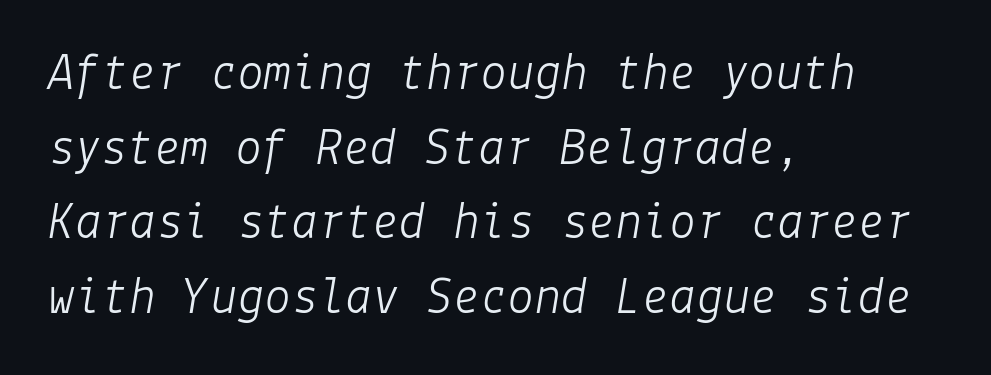
{"italic": "yes", "lean": "right", "slant_degrees": 9, "bold": "no", "weight": "light", "width": "normal", "stroke_contrast": "low", "x_height": "medium", "underline": "no", "align": "left", "line_spacing": "normal", "line_spacing_ratio": 1.38, "letter_spacing": "normal", "letter_spacing_em": 0.0, "glyph_px": 54}
